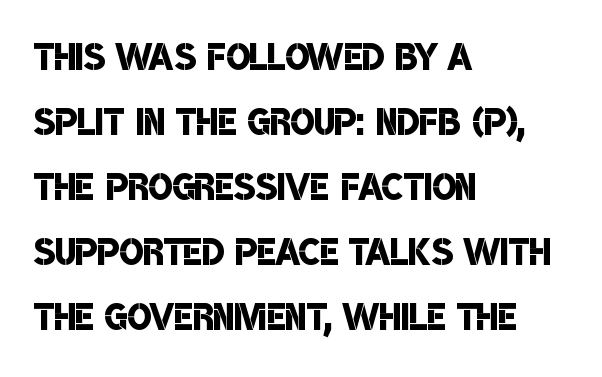
{"serif": "no", "bold": "semi", "weight": "semibold", "width": "condensed", "stroke_contrast": "low", "x_height": "large", "monospaced": "no", "underline": "no", "align": "left", "line_spacing": "normal", "line_spacing_ratio": 1.3, "letter_spacing": "normal", "letter_spacing_em": 0.0, "glyph_px": 50}
